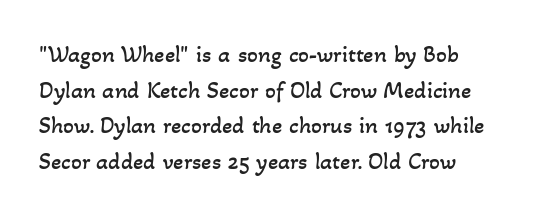
Stem width sits at or under what a default text font uses. Compared with typical body copy, the letter spacing here is the same. If you measured baseline to baseline, you'd find a middling distance. Just letters on the line, the space beneath them empty.
